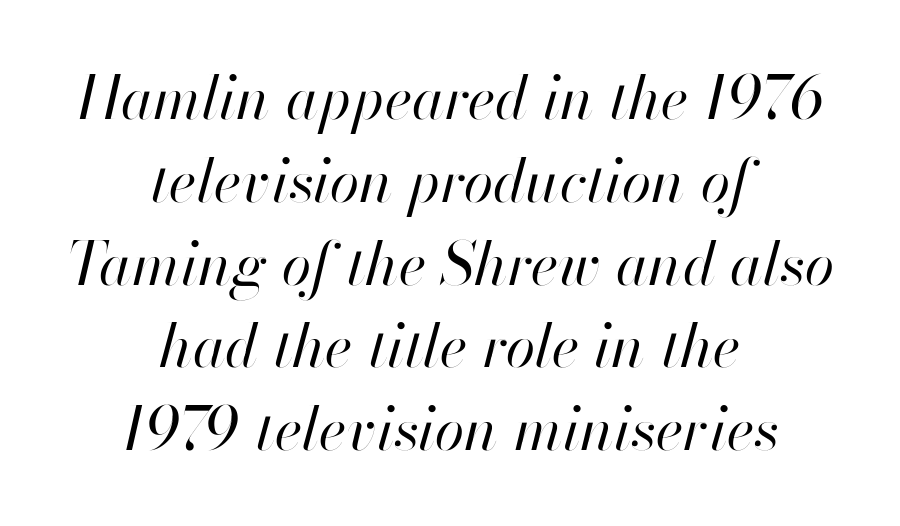
Q: Is the text bold? A: No.
Q: Is the text italic (slanted)? A: Yes, it leans right by about 13 degrees.
Q: Is the text underlined? A: No.
Q: How is the paragraph aligned? A: Centered.
Q: Is the spacing between letters normal or unusually wide? A: Normal.
Q: Is the spacing between lines tight, normal or loose? A: Normal.
Q: Width (condensed, normal, or wide)? A: Normal.
Q: Stroke contrast? A: High.
Q: x-height? A: Small.
Q: Monospaced? A: No.
